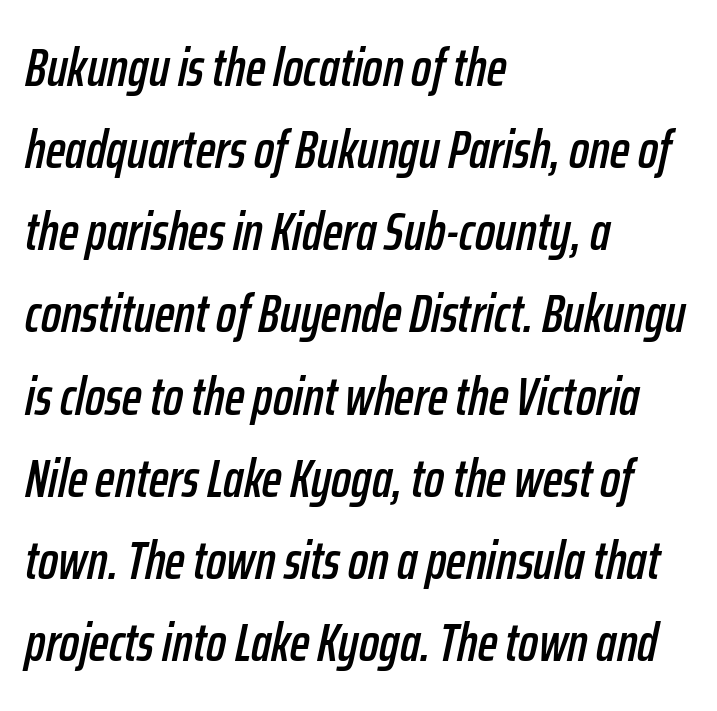
Q: Is the text italic (slanted)? A: Yes, it leans right by about 12 degrees.
Q: Is the text underlined? A: No.
Q: How is the paragraph aligned? A: Left-aligned.
Q: Is the spacing between letters normal or unusually wide? A: Normal.
Q: Is the spacing between lines tight, normal or loose? A: Normal.
Q: Width (condensed, normal, or wide)? A: Condensed.
Q: Stroke contrast? A: Low.
Q: x-height? A: Medium.
Q: Monospaced? A: No.
